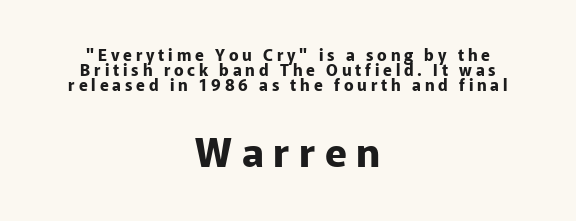
{"serif": "no", "italic": "no", "bold": "yes", "weight": "bold", "width": "normal", "stroke_contrast": "low", "x_height": "medium", "monospaced": "no", "underline": "no", "align": "center", "line_spacing": "tight", "line_spacing_ratio": 0.95, "letter_spacing": "wide", "letter_spacing_em": 0.24, "larger_block": "second", "size_ratio": 2.5, "glyph_px": 40}
